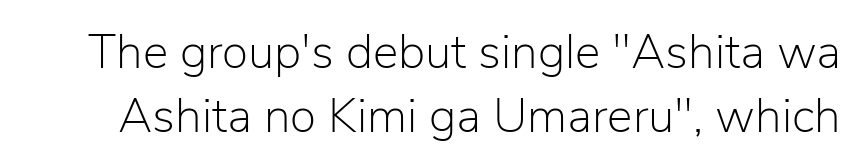
Nothing unusual about the tracking: characters are spaced as the font intends. In terms of leading, this rendering sits right in the middle. The passage shown is typed in a proportional face where columns would drift. No word sits above an underline. Observe the absence of serifs on each vertical stroke in this sample. Nope, not italic — everything's standing straight.
